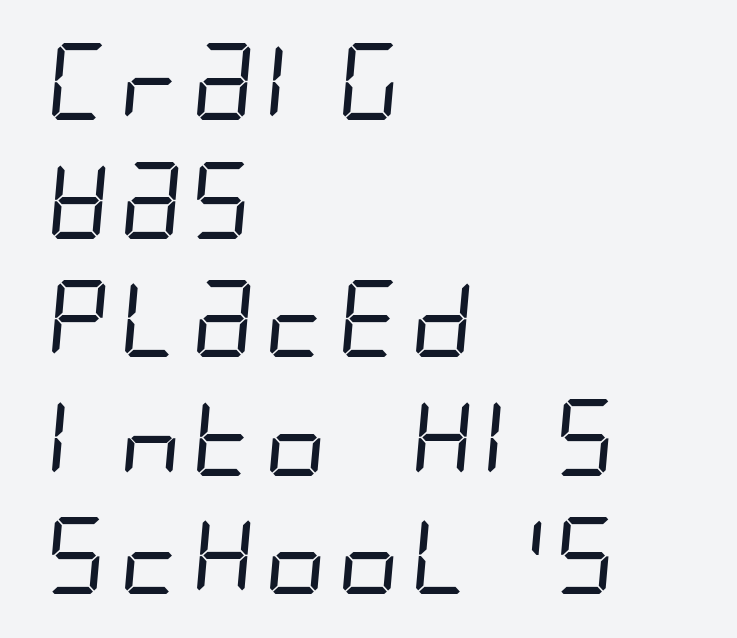
Q: Is the text bold? A: No.
Q: Is the typeface a serif or a sans-serif typeface? A: Sans-serif.
Q: Is the text underlined? A: No.
Q: How is the paragraph aligned? A: Left-aligned.
Q: Is the spacing between letters normal or unusually wide? A: Normal.
Q: Is the spacing between lines tight, normal or loose? A: Normal.
Q: Width (condensed, normal, or wide)? A: Condensed.
Q: Stroke contrast? A: Low.
Q: x-height? A: Large.
